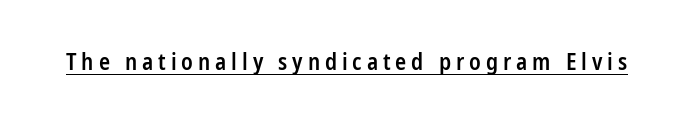
The lettering holds an erect, upright posture throughout. Is the type bold? Partly — it's a semibold, heavier than regular but not fully bold. Students, note that the glyphs here are deliberately spaced far apart. Has an underline been added? It has.
